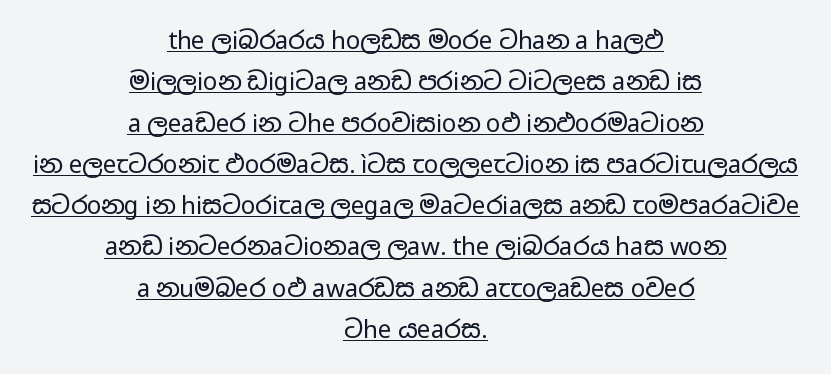
The image shows 24 px text type, upright; set centered, line spacing 1.72x, normal letter spacing, underlined.
